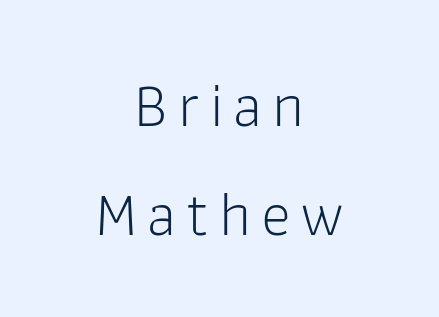
{"serif": "no", "italic": "no", "bold": "no", "weight": "light", "width": "normal", "stroke_contrast": "low", "x_height": "medium", "monospaced": "no", "underline": "no", "align": "center", "line_spacing_ratio": 1.73, "glyph_px": 63}
